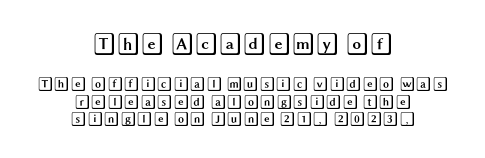
Q: Is the text italic (slanted)? A: No, it is upright.
Q: Is the text underlined? A: No.
Q: How is the paragraph aligned? A: Centered.
Q: Is the spacing between letters normal or unusually wide? A: Normal.
Q: Which block of text is set in a larger size, the first (top) or the second (bottom)? A: The first (top) one.
